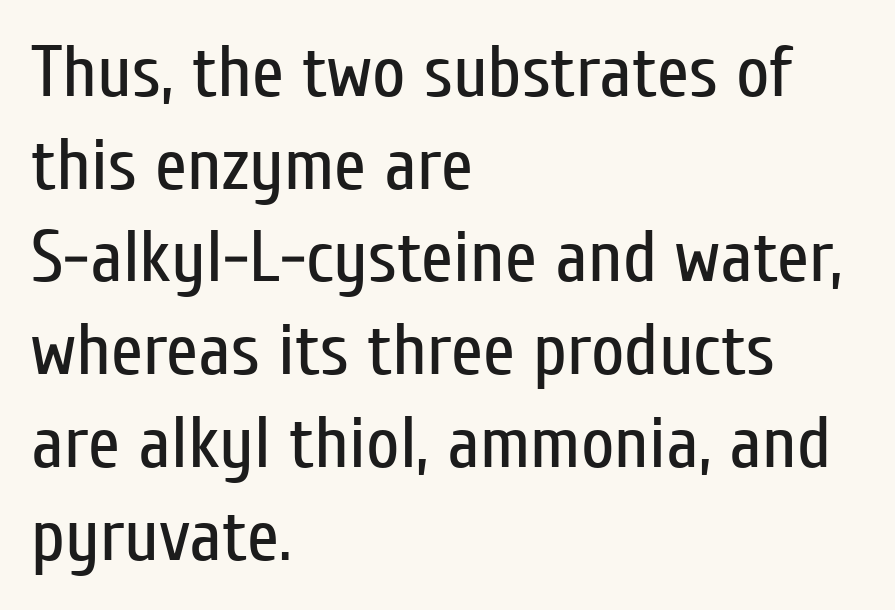
The image shows 73 px regular-weight, condensed sans-serif type, upright; set left-aligned, normal line spacing (1.27x), normal letter spacing, not underlined; low stroke contrast and a medium x-height.
